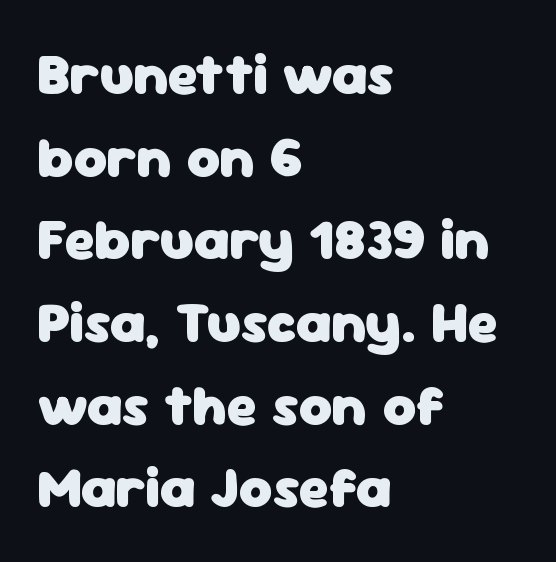
The image shows 57 px heavy sans-serif type, upright; set left-aligned, normal line spacing (1.45x), normal letter spacing, not underlined; low stroke contrast and a medium x-height.
